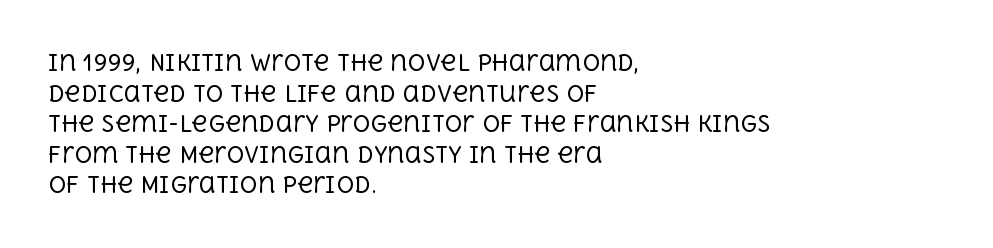
{"italic": "no", "bold": "no", "underline": "no", "align": "left", "line_spacing": "normal", "line_spacing_ratio": 1.39, "letter_spacing": "normal", "letter_spacing_em": 0.0, "glyph_px": 22}
